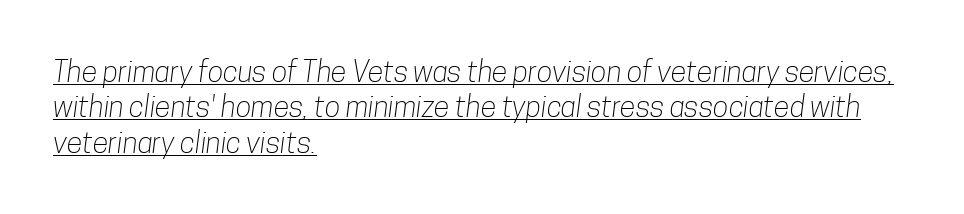
Bold? No — there's no thickening of the strokes. Students, note that the glyphs here touch the page at normal intervals. Are there feet on the stems? There aren't — it's a sans. The lettering is marked with a stroke running underneath it. The passage shown is typed in a proportional face where columns would drift. Each line starts at the same left margin while the right side varies.
